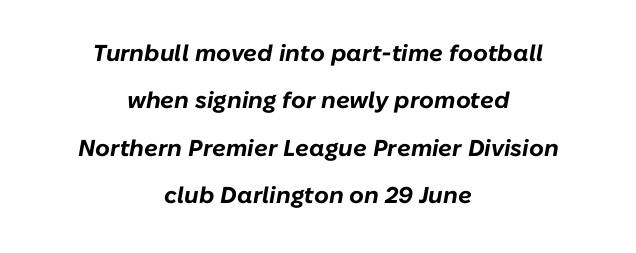
Spacing between characters is what you'd get straight out of the box. Anything drawn beneath the words? Only blank space. The typesetting leans heavy: a genuine bold. The leading is generous, giving the passage an open texture. The rendering applies a slant to the glyphs.
